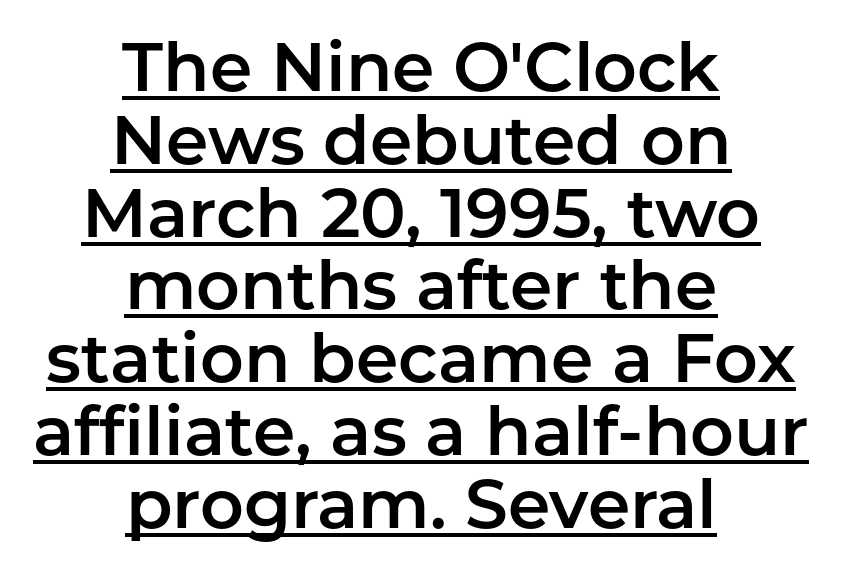
The image shows 68 px sans-serif type, upright; set centered, tight line spacing (1.07x), normal letter spacing, underlined; low stroke contrast and a medium x-height.
